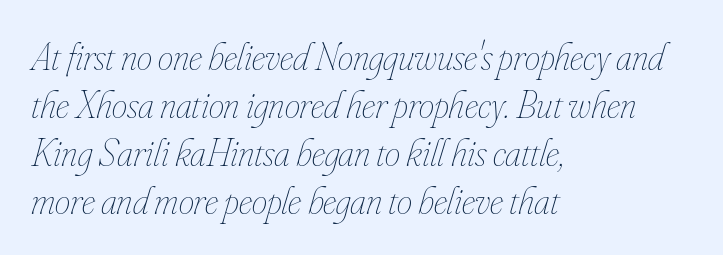
Q: Is the text bold? A: No.
Q: Is the text italic (slanted)? A: Yes, it leans right by about 16 degrees.
Q: Is the text underlined? A: No.
Q: How is the paragraph aligned? A: Left-aligned.
Q: Is the spacing between letters normal or unusually wide? A: Normal.
Q: Width (condensed, normal, or wide)? A: Condensed.
Q: Stroke contrast? A: Low.
Q: x-height? A: Small.
Q: Monospaced? A: No.
